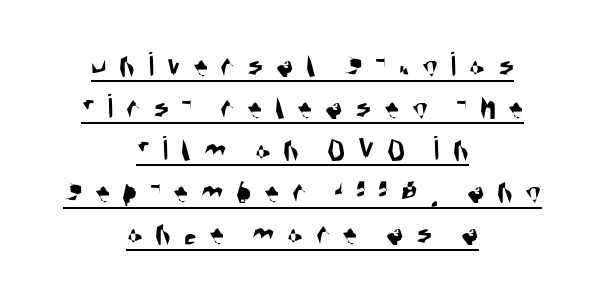
{"serif": "no", "width": "condensed", "stroke_contrast": "medium", "x_height": "large", "monospaced": "no", "underline": "yes", "align": "center", "line_spacing_ratio": 1.17, "letter_spacing": "wide", "letter_spacing_em": 0.35, "glyph_px": 36}
